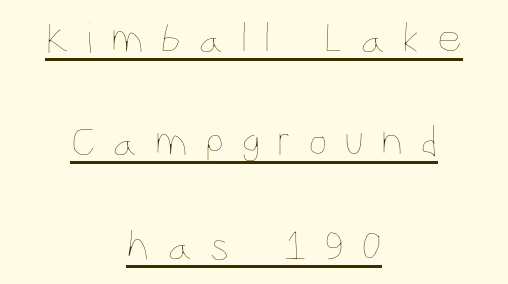
{"italic": "no", "bold": "no", "weight": "thin", "width": "condensed", "stroke_contrast": "low", "x_height": "large", "monospaced": "no", "underline": "yes", "align": "center", "line_spacing": "loose", "line_spacing_ratio": 2.35, "letter_spacing": "wide", "letter_spacing_em": 0.38, "glyph_px": 44}
